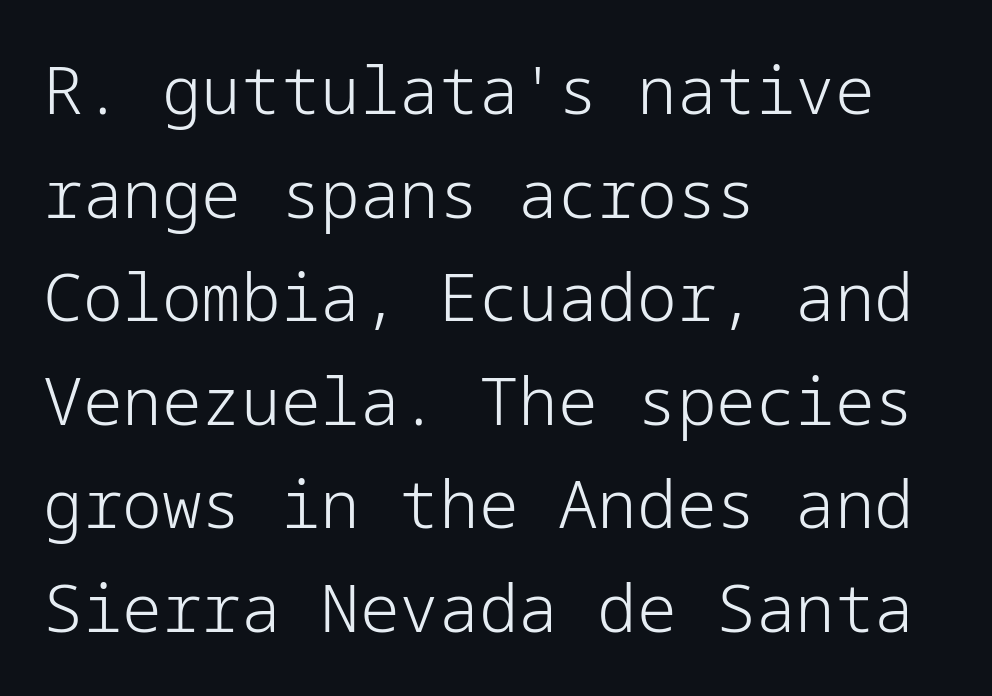
{"serif": "no", "italic": "no", "bold": "no", "weight": "light", "width": "normal", "stroke_contrast": "low", "x_height": "medium", "underline": "no", "align": "left", "line_spacing": "normal", "line_spacing_ratio": 1.57, "letter_spacing": "normal", "letter_spacing_em": 0.0, "glyph_px": 66}
